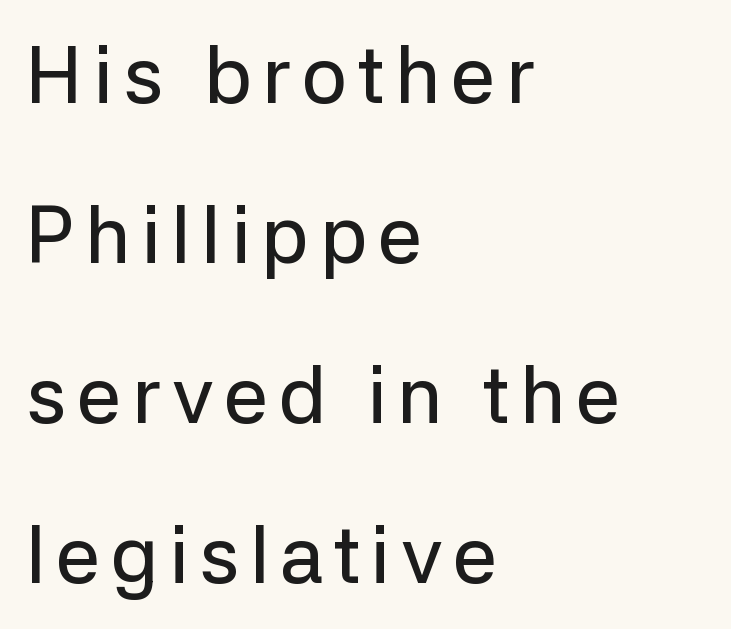
{"serif": "no", "italic": "no", "width": "normal", "stroke_contrast": "low", "x_height": "medium", "monospaced": "no", "underline": "no", "align": "left", "line_spacing": "loose", "line_spacing_ratio": 2.0, "glyph_px": 80}
